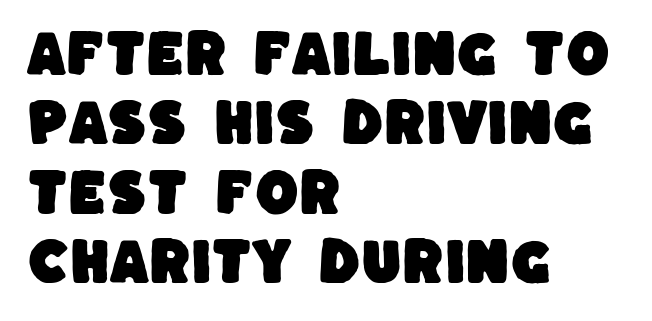
The image shows 50 px sans-serif type; set left-aligned, normal line spacing (1.39x), normal letter spacing, not underlined; low stroke contrast and a large x-height.
